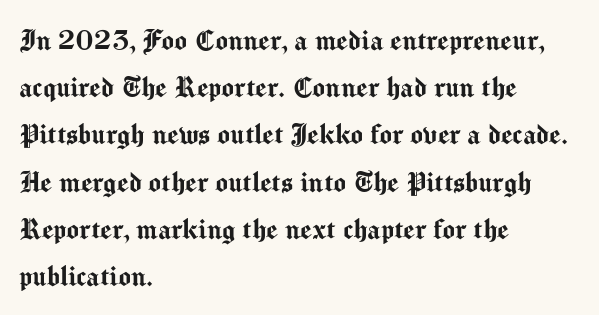
{"serif": "no", "italic": "no", "width": "normal", "stroke_contrast": "medium", "x_height": "medium", "monospaced": "no", "underline": "no", "align": "left", "line_spacing": "normal", "line_spacing_ratio": 1.43, "letter_spacing": "normal", "letter_spacing_em": 0.0, "glyph_px": 33}
